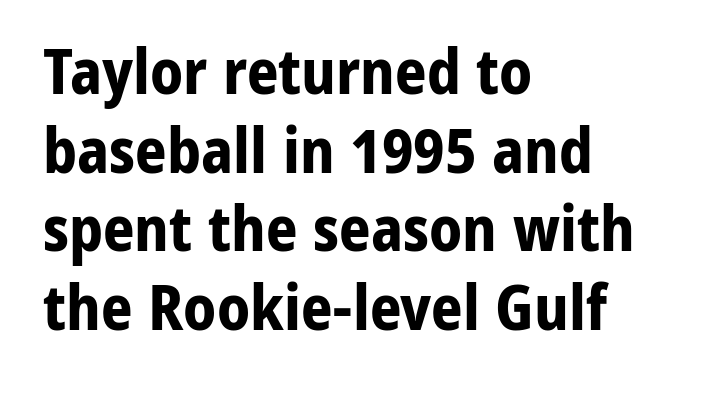
{"serif": "no", "italic": "no", "bold": "yes", "weight": "bold", "width": "normal", "stroke_contrast": "low", "x_height": "medium", "monospaced": "no", "underline": "no", "align": "left", "line_spacing": "normal", "line_spacing_ratio": 1.27, "letter_spacing": "normal", "letter_spacing_em": 0.0, "glyph_px": 62}
